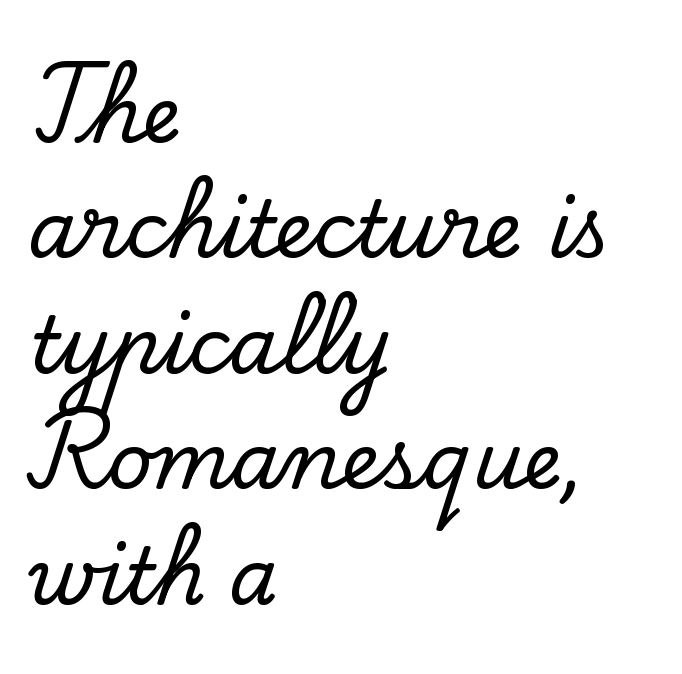
These lines are composed in type with serifs. The lines in this sample share a left origin and differ only in where they stop. Letter spacing: default. Letters rest on an invisible, unmarked baseline. Reading down the column, the eye jumps a familiar distance to each next line.
